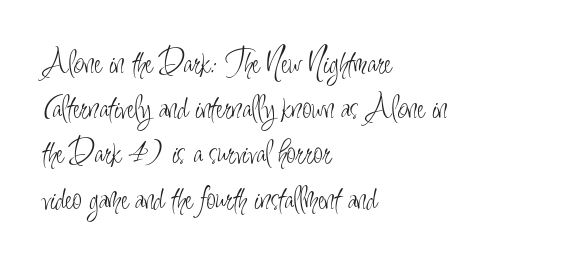
Examine the stroke ends and you'll find no serifs. You could call the tracking neutral — neither tight nor loose. Type without underlining. Notice how descenders clear the ascenders below comfortably — that's standard leading.
